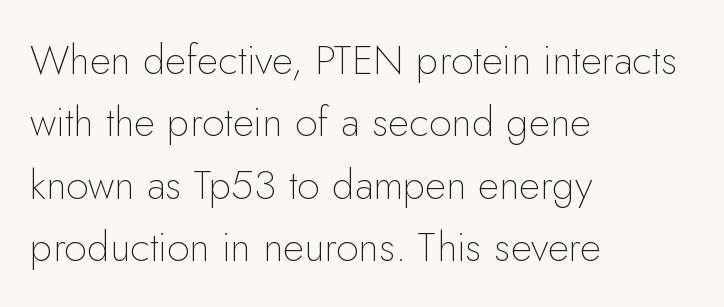
Q: Is the text bold? A: No.
Q: Is the text italic (slanted)? A: No, it is upright.
Q: Is the typeface a serif or a sans-serif typeface? A: Sans-serif.
Q: Is the text underlined? A: No.
Q: How is the paragraph aligned? A: Left-aligned.
Q: Is the spacing between letters normal or unusually wide? A: Normal.
Q: Is the spacing between lines tight, normal or loose? A: Normal.
Q: Width (condensed, normal, or wide)? A: Normal.
Q: Stroke contrast? A: Low.
Q: x-height? A: Small.
Q: Monospaced? A: No.
